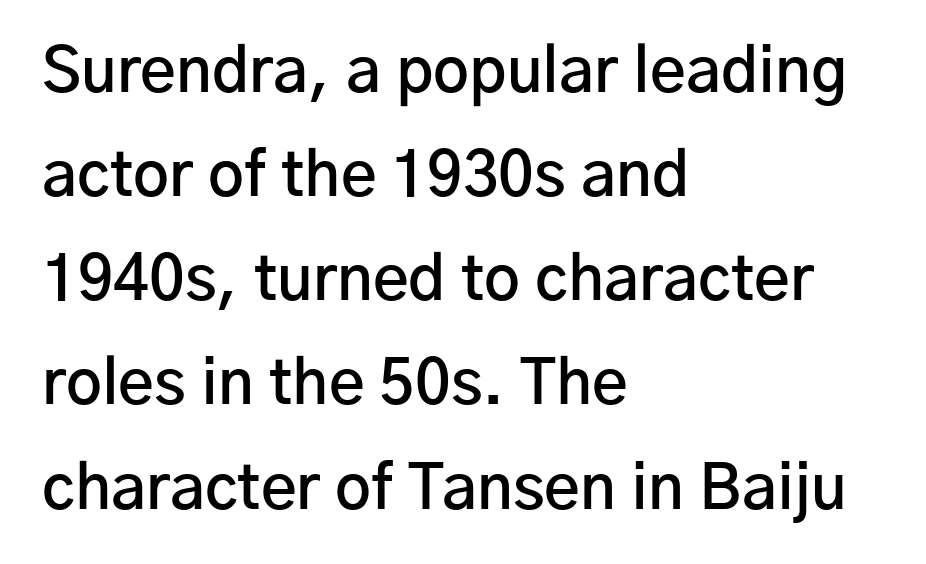
Summary of vertical rhythm: regular, with standard interline spacing. Here the glyphs are tracked normally, forming tight word shapes. Check under the words: just untouched page. The designer went with a sans here, leaving each stem footless. Notice how the passage keeps a crisp vertical edge on the left only. Upright lettering throughout.
